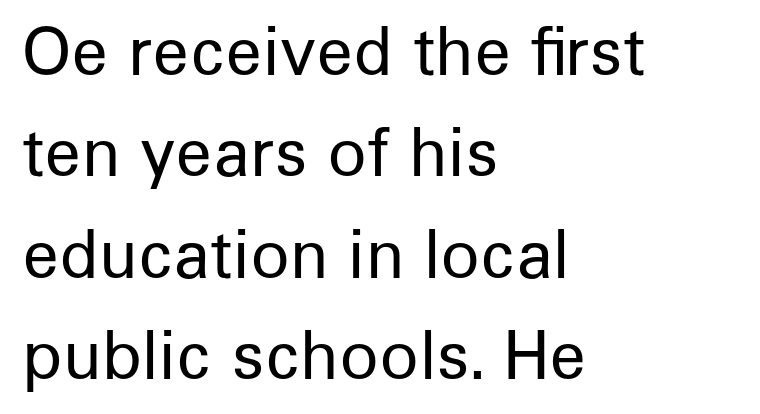
Q: Is the text bold? A: No.
Q: Is the text italic (slanted)? A: No, it is upright.
Q: Is the typeface a serif or a sans-serif typeface? A: Sans-serif.
Q: Is the text underlined? A: No.
Q: How is the paragraph aligned? A: Left-aligned.
Q: Is the spacing between letters normal or unusually wide? A: Normal.
Q: Is the spacing between lines tight, normal or loose? A: Normal.
Q: Width (condensed, normal, or wide)? A: Normal.
Q: Stroke contrast? A: Low.
Q: x-height? A: Medium.
Q: Monospaced? A: No.
